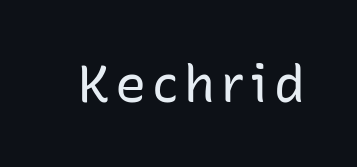
Is this a fixed-width face? No — the glyphs have proportional, varying widths. You can tell from the bare stems that sans-serif type was used. The font sits on the lighter half of the weight spectrum, regular included. The foot of each line stays bare and open. Posture: vertical.
